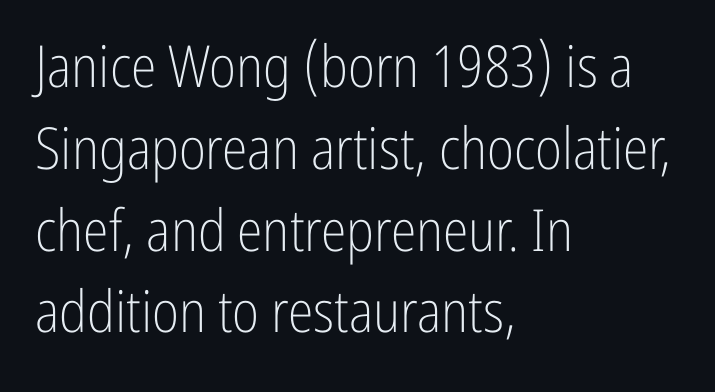
{"serif": "no", "italic": "no", "bold": "no", "weight": "light", "width": "condensed", "stroke_contrast": "low", "x_height": "medium", "monospaced": "no", "underline": "no", "align": "left", "line_spacing": "normal", "line_spacing_ratio": 1.41, "letter_spacing": "normal", "letter_spacing_em": 0.0, "glyph_px": 58}
